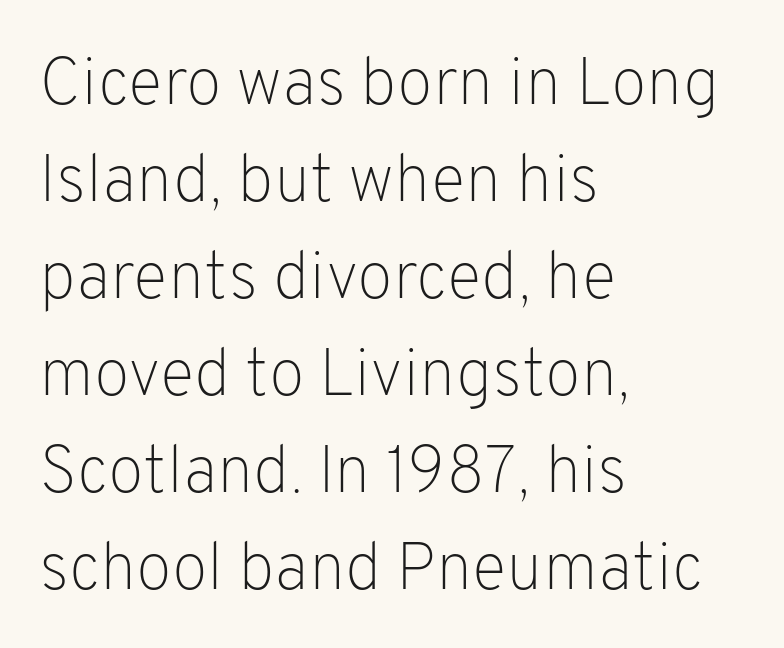
Q: Is the text bold? A: No.
Q: Is the text italic (slanted)? A: No, it is upright.
Q: Is the typeface a serif or a sans-serif typeface? A: Sans-serif.
Q: Is the text underlined? A: No.
Q: How is the paragraph aligned? A: Left-aligned.
Q: Is the spacing between letters normal or unusually wide? A: Normal.
Q: Is the spacing between lines tight, normal or loose? A: Normal.
Q: Width (condensed, normal, or wide)? A: Normal.
Q: Stroke contrast? A: Low.
Q: x-height? A: Medium.
Q: Monospaced? A: No.
